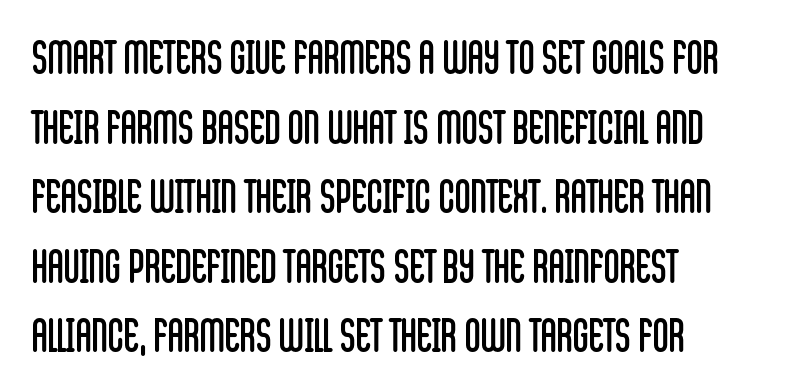
The image shows 44 px regular-weight, condensed sans-serif type, upright; set left-aligned, normal line spacing (1.58x), normal letter spacing, not underlined; low stroke contrast and a large x-height.
